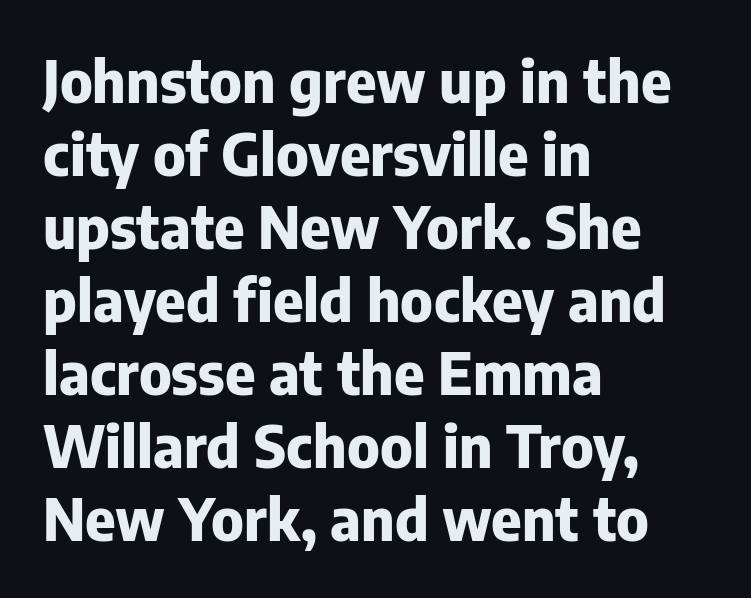
{"serif": "no", "italic": "no", "bold": "yes", "weight": "heavy", "width": "normal", "stroke_contrast": "low", "x_height": "medium", "monospaced": "no", "underline": "no", "align": "left", "line_spacing": "normal", "line_spacing_ratio": 1.26, "letter_spacing": "normal", "letter_spacing_em": 0.0, "glyph_px": 58}
